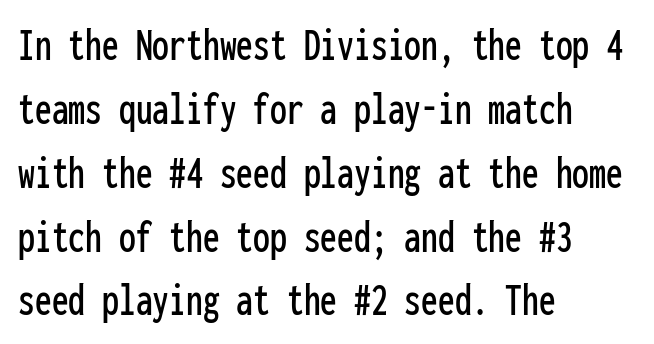
The image shows 48 px condensed sans-serif type, upright, monospaced; set left-aligned, normal line spacing (1.33x), normal letter spacing, not underlined; low stroke contrast and a medium x-height.
